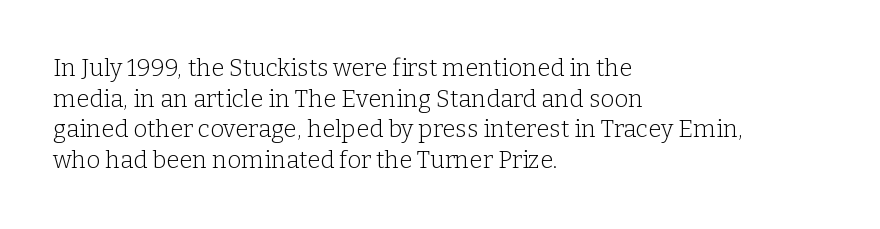
Is the type heavy? It reads as light-to-regular instead. Leftover space on each line is placed entirely after the last word. Characters follow at the spacing the type designer built in. The passage shown stacks its lines at a standard gap.
